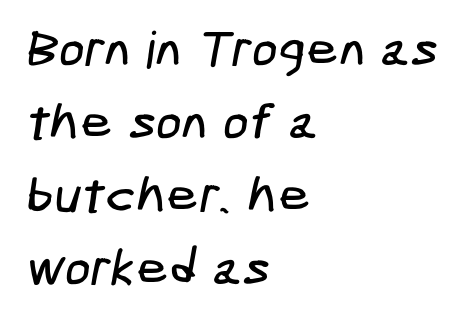
Quick note: interline space is typical. This rendering uses left alignment, leaving the right contour irregular. This sample uses a sans-serif face. The letterforms sit shoulder to shoulder at normal distance.
